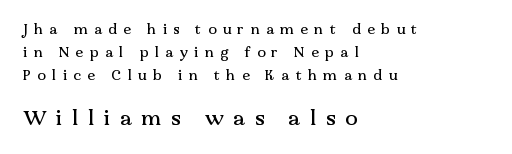
The image shows 21 px text type, upright; set left-aligned, normal line spacing (1.64x), unusually wide letter spacing (+0.46 em), not underlined; the second (bottom) block is 1.5x larger.
